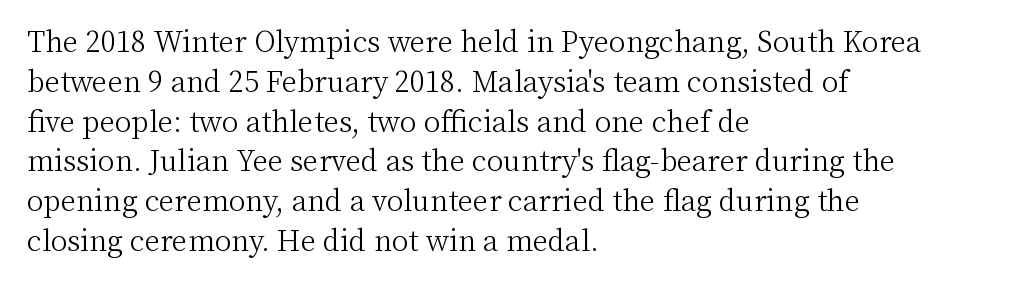
The lines sit at an ordinary, default distance from one another. Tracking here is standard; glyphs follow each other at the usual distance. Is this a sans? No — the strokes have serifs. The letterforms sit at book weight or below.
